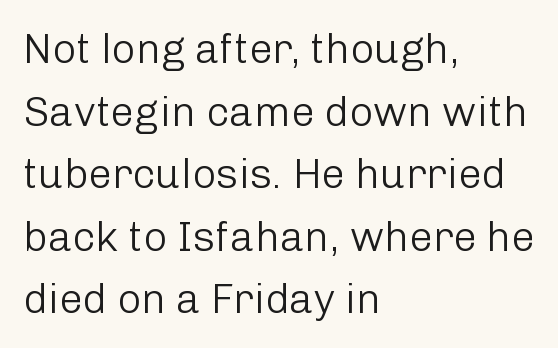
Nothing heavy about these letters — not bold at all. Tracking value appears to be zero — textbook default spacing. Whoever set this chose a conventional vertical rhythm. I'd call this a sans setting — the letters go barefoot. Lines of text with bare space underneath. The letters stand straight up with perfectly vertical stems.
